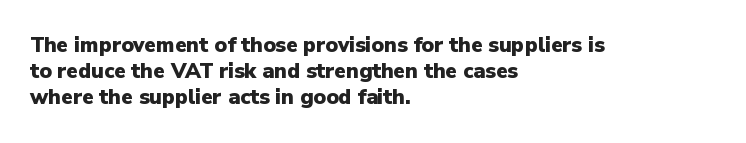
Does the weight exceed regular? Yes, all the way to bold. A typesetter would mark this as roman, not italic. The glyphs are unaccompanied by any horizontal stroke below them. Interline gaps are of average width in this sample. The horizontal fit of the characters is conventional and even.
